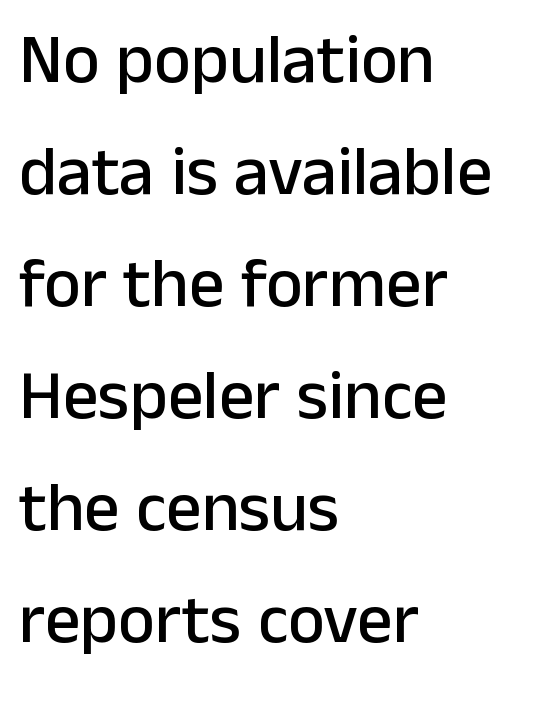
Q: Is the text italic (slanted)? A: No, it is upright.
Q: Is the typeface a serif or a sans-serif typeface? A: Sans-serif.
Q: Is the text underlined? A: No.
Q: How is the paragraph aligned? A: Left-aligned.
Q: Is the spacing between letters normal or unusually wide? A: Normal.
Q: Is the spacing between lines tight, normal or loose? A: Normal.
Q: Width (condensed, normal, or wide)? A: Normal.
Q: Stroke contrast? A: Low.
Q: x-height? A: Medium.
Q: Monospaced? A: No.
